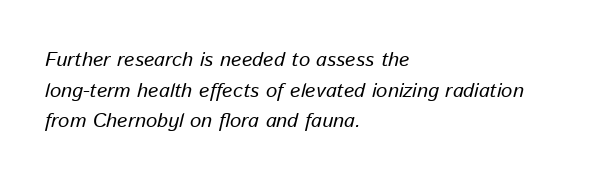
Q: Is the text italic (slanted)? A: Yes, it leans right by about 13 degrees.
Q: Is the text underlined? A: No.
Q: How is the paragraph aligned? A: Left-aligned.
Q: Is the spacing between letters normal or unusually wide? A: Normal.
Q: Is the spacing between lines tight, normal or loose? A: Normal.
